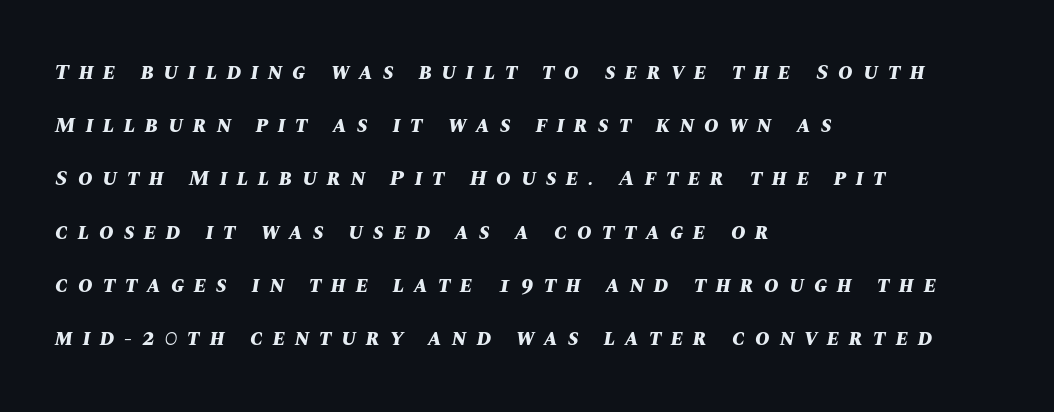
The image shows 22 px bold type, italic (leaning right); set left-aligned, loose line spacing (2.42x), unusually wide letter spacing (+0.45 em), not underlined.
